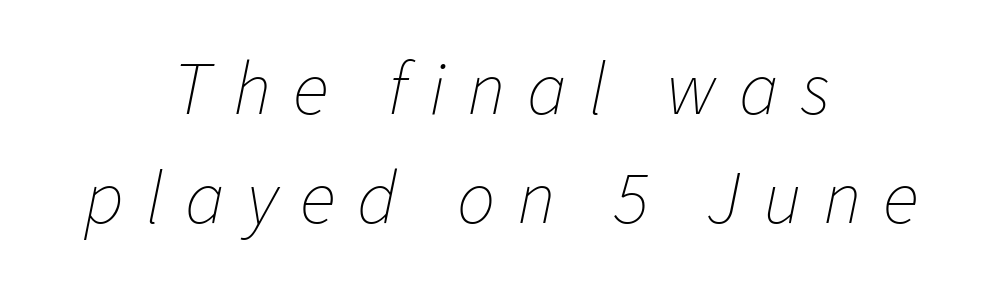
Q: Is the text bold? A: No.
Q: Is the text italic (slanted)? A: Yes, it leans right by about 11 degrees.
Q: Is the text underlined? A: No.
Q: How is the paragraph aligned? A: Centered.
Q: Is the spacing between letters normal or unusually wide? A: Unusually wide.
Q: Is the spacing between lines tight, normal or loose? A: Normal.
Q: Width (condensed, normal, or wide)? A: Normal.
Q: Stroke contrast? A: Low.
Q: x-height? A: Medium.
Q: Monospaced? A: No.
